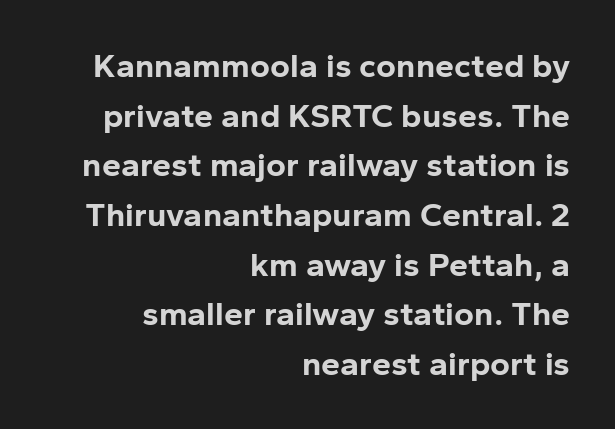
Q: Is the text bold? A: Yes.
Q: Is the text italic (slanted)? A: No, it is upright.
Q: Is the typeface a serif or a sans-serif typeface? A: Sans-serif.
Q: Is the text underlined? A: No.
Q: How is the paragraph aligned? A: Right-aligned.
Q: Is the spacing between letters normal or unusually wide? A: Normal.
Q: Is the spacing between lines tight, normal or loose? A: Normal.
Q: Width (condensed, normal, or wide)? A: Normal.
Q: Stroke contrast? A: Low.
Q: x-height? A: Medium.
Q: Monospaced? A: No.
